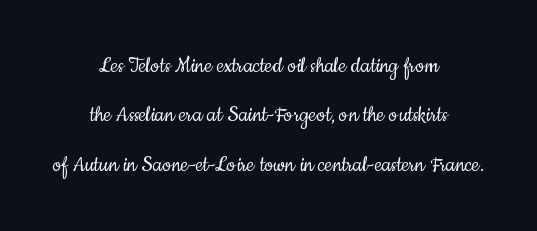
{"bold": "no", "underline": "no", "align": "center", "line_spacing": "loose", "line_spacing_ratio": 1.98, "letter_spacing": "normal", "letter_spacing_em": 0.0, "glyph_px": 25}
